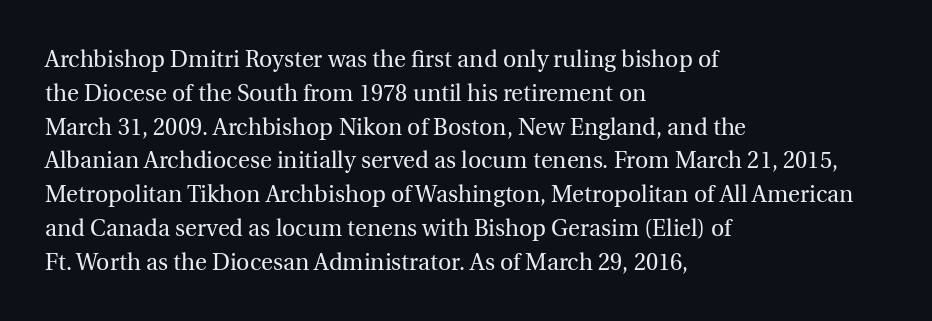
The image shows 23 px text type, upright; set left-aligned, normal line spacing (1.47x), normal letter spacing, not underlined.
